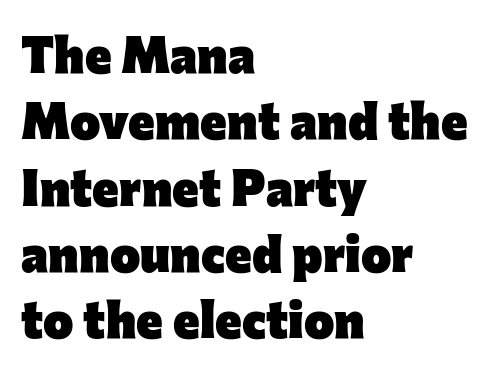
{"serif": "no", "italic": "no", "bold": "yes", "weight": "heavy", "width": "normal", "stroke_contrast": "low", "x_height": "medium", "monospaced": "no", "underline": "no", "align": "left", "line_spacing": "normal", "line_spacing_ratio": 1.3, "letter_spacing": "normal", "letter_spacing_em": 0.0, "glyph_px": 51}
